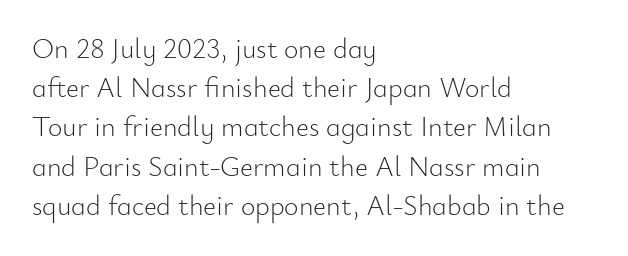
The image shows 28 px light sans-serif type, upright; set left-aligned, normal line spacing (1.4x), normal letter spacing, not underlined; low stroke contrast and a small x-height.
